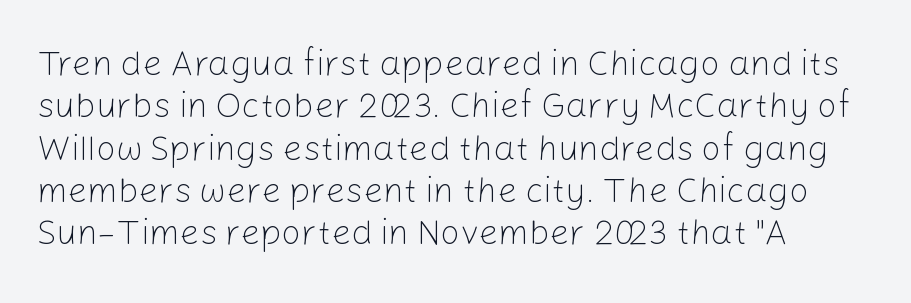
Each letter keeps its own natural width here, so spacing adapts to shape. Horizontal alignment here is leftward, the default for most running prose. The passage shown is typeset with a sans-serif family. No letter is thick-stroked: the sample isn't bold. The specimen reads as upright at a glance. Descenders hang freely into open space.
